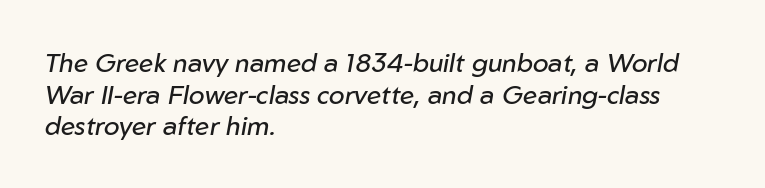
Q: Is the text bold? A: No.
Q: Is the text italic (slanted)? A: Yes, it leans right by about 10 degrees.
Q: Is the text underlined? A: No.
Q: How is the paragraph aligned? A: Left-aligned.
Q: Is the spacing between letters normal or unusually wide? A: Normal.
